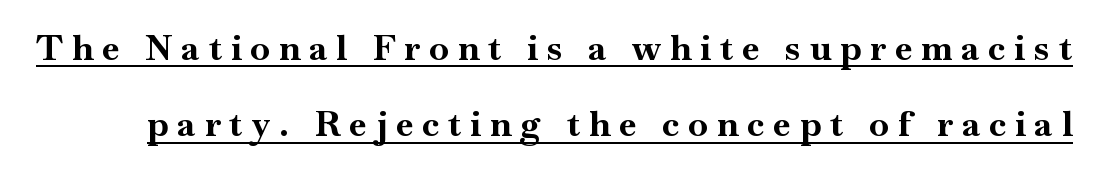
{"serif": "yes", "italic": "no", "bold": "yes", "weight": "bold", "width": "normal", "stroke_contrast": "high", "x_height": "small", "monospaced": "no", "underline": "yes", "line_spacing": "loose", "line_spacing_ratio": 2.18, "letter_spacing": "wide", "letter_spacing_em": 0.26, "glyph_px": 35}
